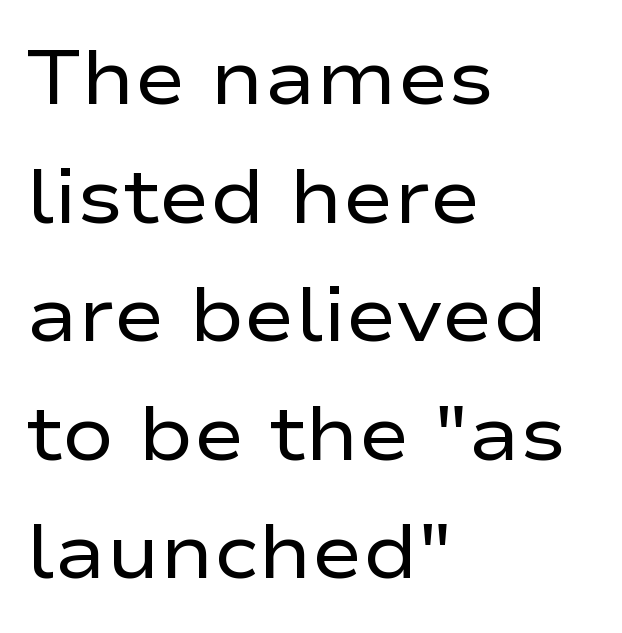
The image shows 77 px regular-weight, wide sans-serif type, upright; set left-aligned, normal line spacing (1.54x), normal letter spacing, not underlined; low stroke contrast and a medium x-height.
